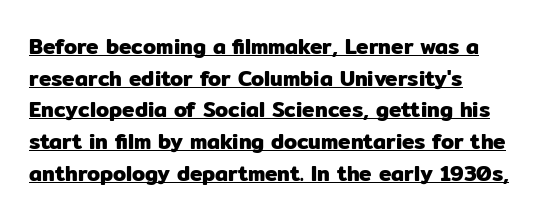
{"italic": "no", "underline": "yes", "line_spacing": "normal", "line_spacing_ratio": 1.51, "letter_spacing": "normal", "letter_spacing_em": 0.0, "glyph_px": 21}
